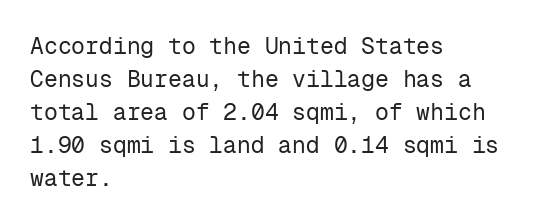
The image shows 23 px text type, upright; set left-aligned, normal line spacing (1.43x), normal letter spacing, not underlined.
